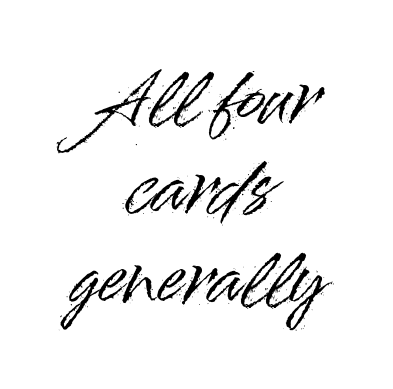
{"serif": "no", "width": "normal", "stroke_contrast": "high", "x_height": "small", "monospaced": "no", "underline": "no", "align": "center", "line_spacing": "normal", "line_spacing_ratio": 1.35, "letter_spacing": "normal", "letter_spacing_em": 0.0, "glyph_px": 67}
